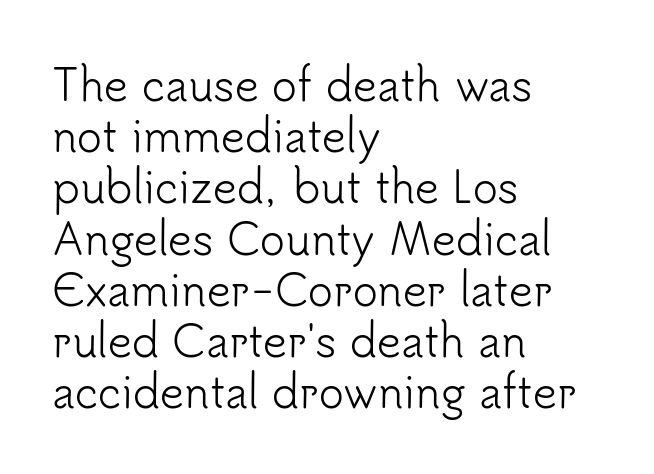
The image shows 42 px light sans-serif type, upright; set left-aligned, line spacing 1.22x, normal letter spacing, not underlined; low stroke contrast and a small x-height.
